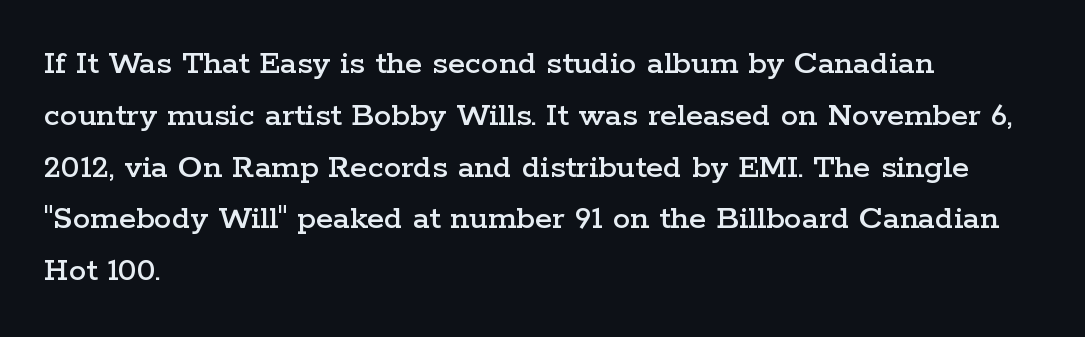
The image shows 35 px wide serif type, upright; set left-aligned, normal line spacing (1.48x), normal letter spacing, not underlined; low stroke contrast and a medium x-height.
